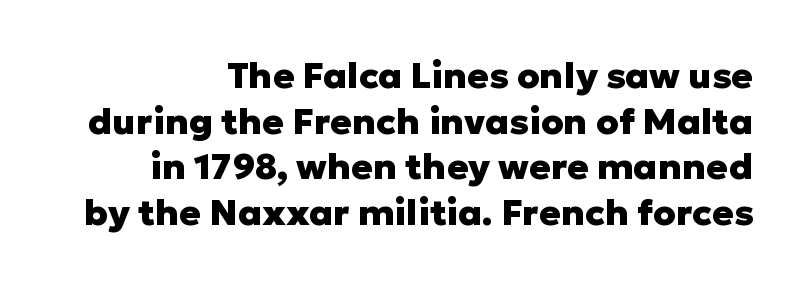
The image shows 36 px heavy sans-serif type, upright; set right-aligned, normal line spacing (1.27x), normal letter spacing, not underlined; low stroke contrast and a medium x-height.
